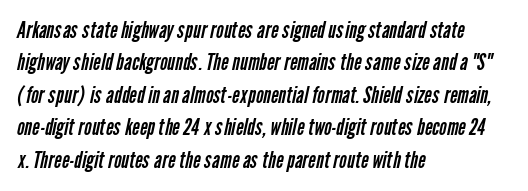
Successive baselines arrive at the customary interval. Standard letterfit; no display-style spreading of the glyphs. Any mark beneath the type? The region is blank. Every row of glyphs begins at an identical x-position on the left. The weight tops out at a normal text grade.
